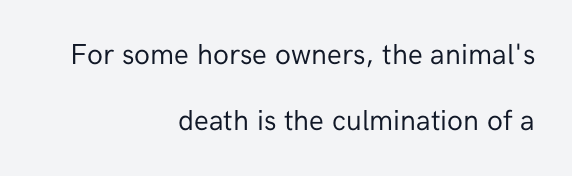
{"serif": "no", "italic": "no", "bold": "no", "weight": "regular", "width": "normal", "stroke_contrast": "low", "x_height": "medium", "monospaced": "no", "underline": "no", "align": "right", "line_spacing": "loose", "line_spacing_ratio": 2.26, "letter_spacing": "normal", "letter_spacing_em": 0.0, "glyph_px": 29}
